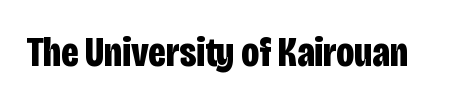
{"serif": "no", "italic": "no", "bold": "yes", "weight": "bold", "width": "condensed", "stroke_contrast": "low", "x_height": "large", "monospaced": "no", "underline": "no", "letter_spacing": "normal", "letter_spacing_em": 0.0, "glyph_px": 42}
